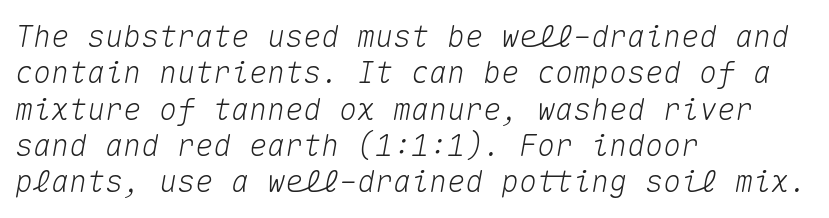
Q: Is the text italic (slanted)? A: Yes, it leans right by about 10 degrees.
Q: Is the text underlined? A: No.
Q: How is the paragraph aligned? A: Left-aligned.
Q: Is the spacing between letters normal or unusually wide? A: Normal.
Q: Width (condensed, normal, or wide)? A: Normal.
Q: Stroke contrast? A: Medium.
Q: x-height? A: Medium.
Q: Monospaced? A: Yes.
